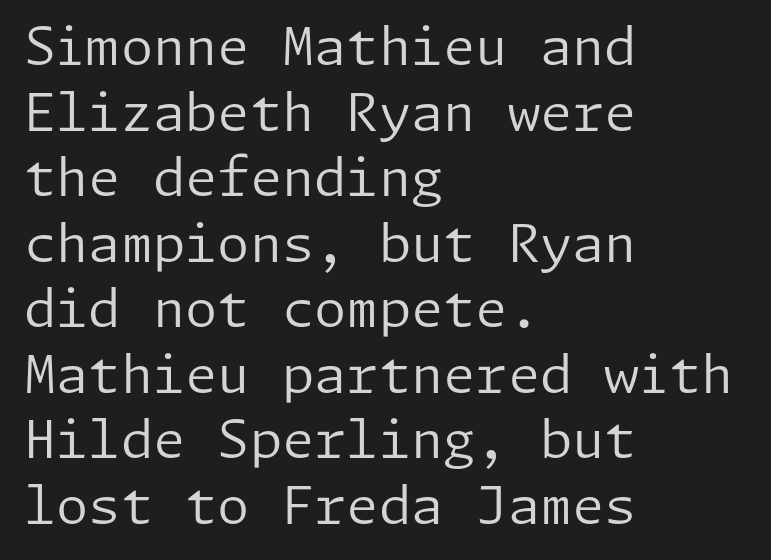
The image shows 52 px regular-weight sans-serif type, upright; set left-aligned, normal line spacing (1.26x), normal letter spacing, not underlined; low stroke contrast and a medium x-height.
